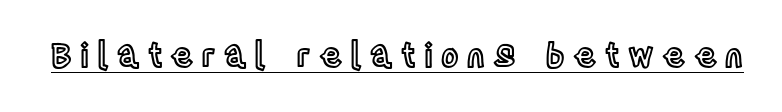
Q: Is the text italic (slanted)? A: No, it is upright.
Q: Is the text underlined? A: Yes.
Q: Is the spacing between letters normal or unusually wide? A: Unusually wide.
Q: Width (condensed, normal, or wide)? A: Condensed.
Q: x-height? A: Large.
Q: Monospaced? A: No.
